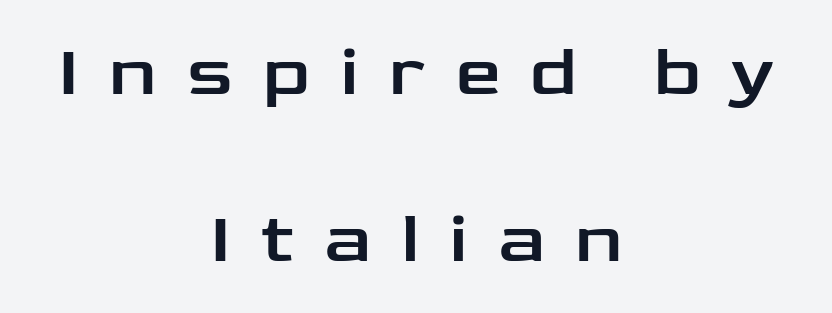
Q: Is the text italic (slanted)? A: No, it is upright.
Q: Is the typeface a serif or a sans-serif typeface? A: Sans-serif.
Q: Is the text underlined? A: No.
Q: How is the paragraph aligned? A: Centered.
Q: Is the spacing between letters normal or unusually wide? A: Unusually wide.
Q: Is the spacing between lines tight, normal or loose? A: Loose.
Q: Width (condensed, normal, or wide)? A: Wide.
Q: Stroke contrast? A: Low.
Q: x-height? A: Medium.
Q: Monospaced? A: No.
